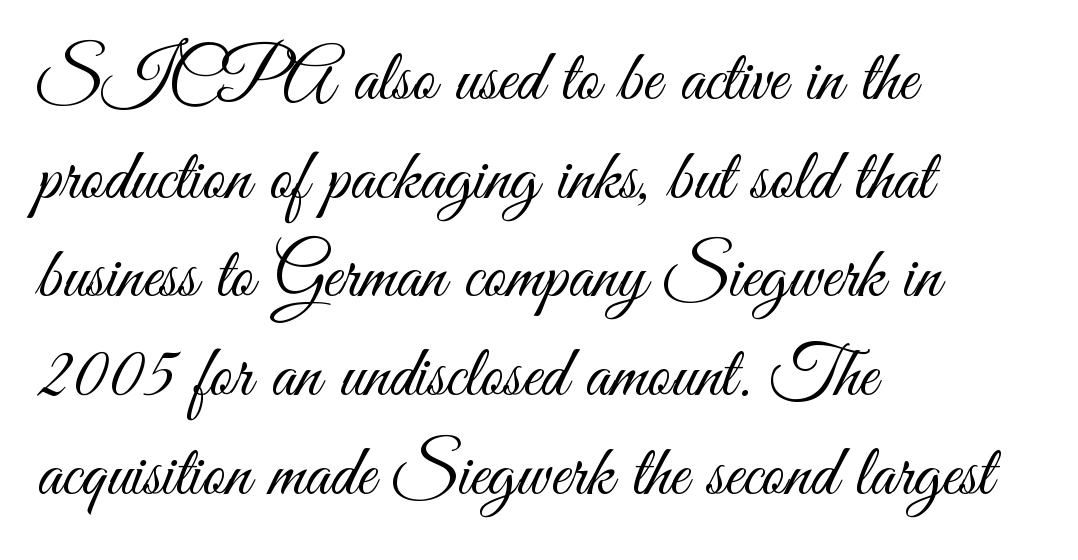
The image shows 72 px light, condensed sans-serif type; set left-aligned, normal line spacing (1.37x), normal letter spacing, not underlined; medium stroke contrast and a small x-height.
